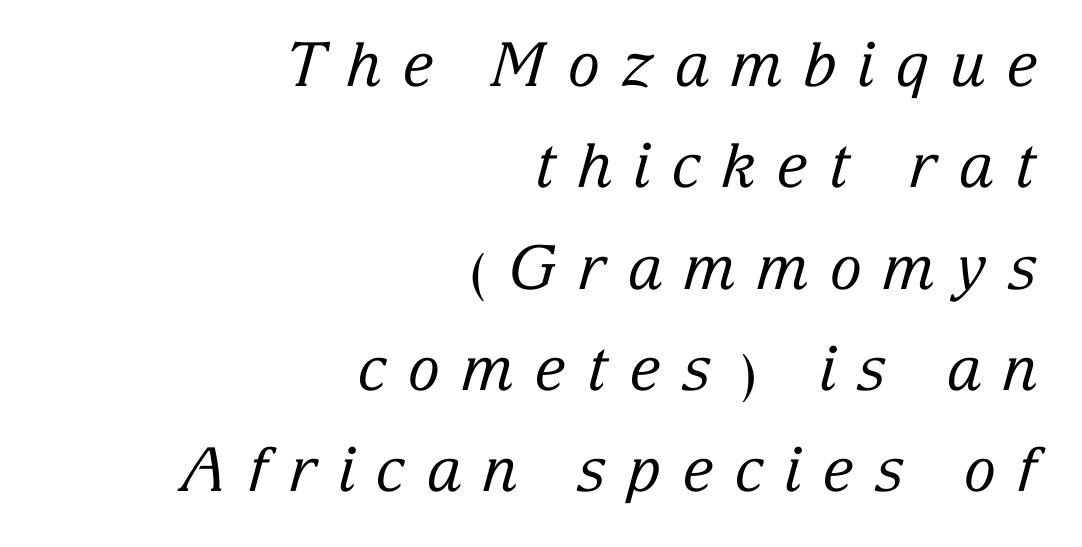
The image shows 61 px regular-weight serif type, italic (leaning right); set right-aligned, normal line spacing (1.66x), unusually wide letter spacing (+0.34 em), not underlined; low stroke contrast and a medium x-height.
